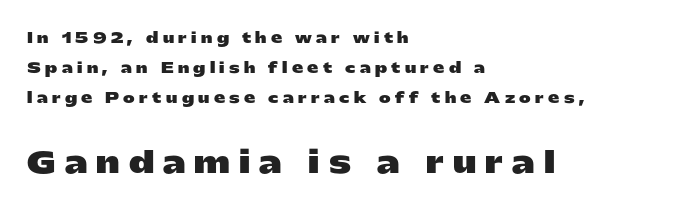
The image shows 29 px heavy, wide sans-serif type, upright; set left-aligned, loose line spacing (2.16x), unusually wide letter spacing (+0.31 em), not underlined; the second (bottom) block is 2.07x larger; low stroke contrast and a medium x-height.
